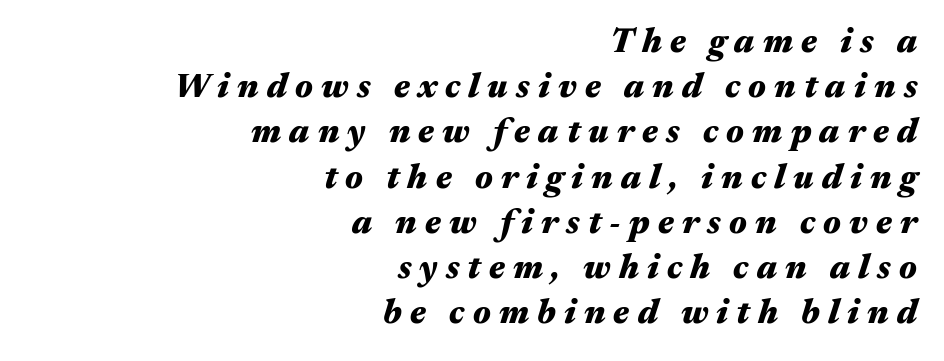
The image shows 34 px heavy, wide type, italic (leaning right); set right-aligned, normal line spacing (1.33x), unusually wide letter spacing (+0.24 em), not underlined; medium stroke contrast and a medium x-height.
